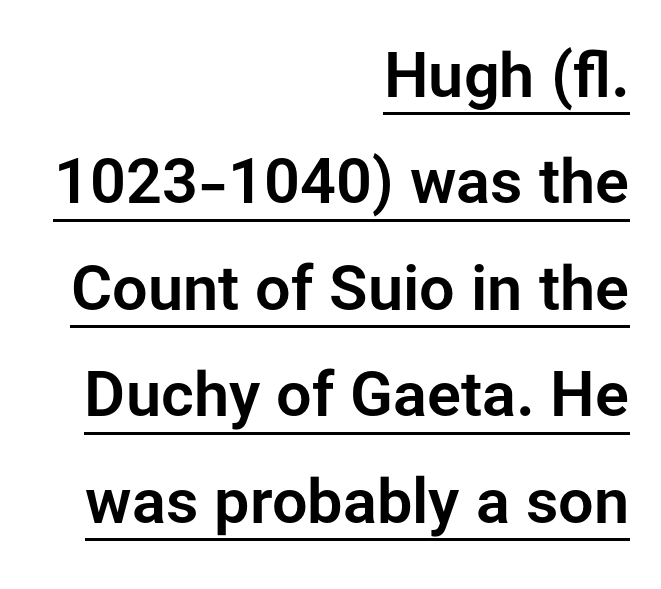
{"serif": "no", "italic": "no", "width": "normal", "stroke_contrast": "low", "x_height": "medium", "monospaced": "no", "underline": "yes", "align": "right", "line_spacing": "normal", "line_spacing_ratio": 1.69, "letter_spacing": "normal", "letter_spacing_em": 0.0, "glyph_px": 63}
